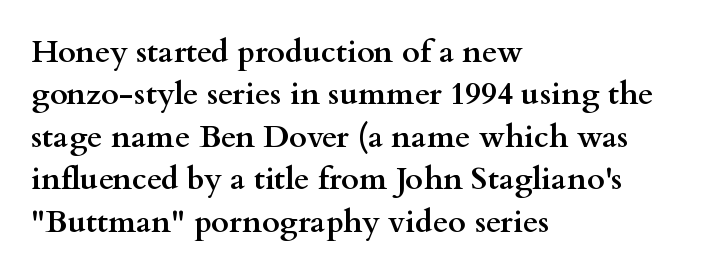
Q: Is the text bold? A: Yes.
Q: Is the text italic (slanted)? A: No, it is upright.
Q: Is the typeface a serif or a sans-serif typeface? A: Serif.
Q: Is the text underlined? A: No.
Q: How is the paragraph aligned? A: Left-aligned.
Q: Is the spacing between letters normal or unusually wide? A: Normal.
Q: Is the spacing between lines tight, normal or loose? A: Normal.
Q: Width (condensed, normal, or wide)? A: Wide.
Q: Stroke contrast? A: Medium.
Q: x-height? A: Small.
Q: Monospaced? A: No.
